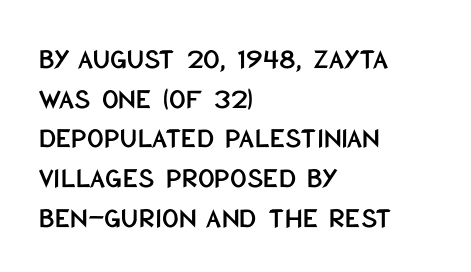
Q: Is the text italic (slanted)? A: No, it is upright.
Q: Is the typeface a serif or a sans-serif typeface? A: Sans-serif.
Q: Is the text underlined? A: No.
Q: How is the paragraph aligned? A: Left-aligned.
Q: Is the spacing between letters normal or unusually wide? A: Normal.
Q: Is the spacing between lines tight, normal or loose? A: Normal.
Q: Width (condensed, normal, or wide)? A: Condensed.
Q: Stroke contrast? A: Low.
Q: x-height? A: Large.
Q: Monospaced? A: No.
